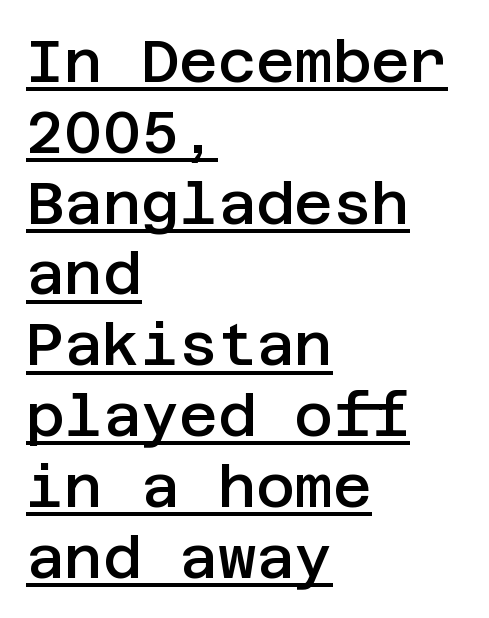
Q: Is the text bold? A: Semi-bold.
Q: Is the text italic (slanted)? A: No, it is upright.
Q: Is the typeface a serif or a sans-serif typeface? A: Sans-serif.
Q: Is the text underlined? A: Yes.
Q: How is the paragraph aligned? A: Left-aligned.
Q: Is the spacing between letters normal or unusually wide? A: Normal.
Q: Width (condensed, normal, or wide)? A: Normal.
Q: Stroke contrast? A: Low.
Q: x-height? A: Large.
